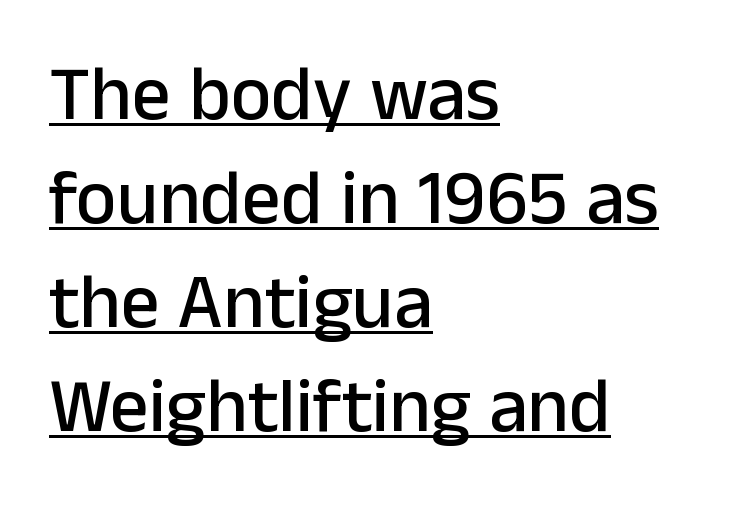
{"serif": "no", "italic": "no", "width": "normal", "stroke_contrast": "low", "x_height": "medium", "monospaced": "no", "underline": "yes", "align": "left", "line_spacing": "normal", "line_spacing_ratio": 1.35, "letter_spacing": "normal", "letter_spacing_em": 0.0, "glyph_px": 77}
